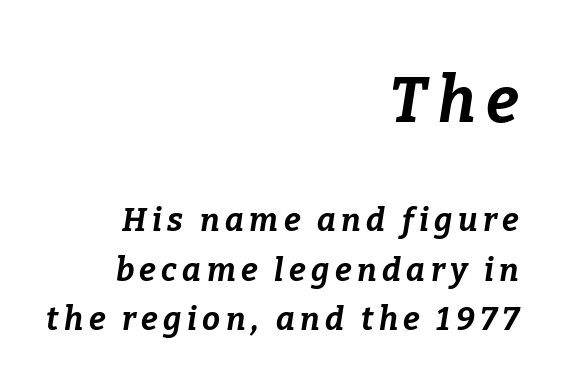
The letters advance in unequal steps, a hallmark of proportional type. The passage shown is emphatically bold. A student would notice the top passage is typeset larger than what follows. This sample is right-justified, so line beginnings fall wherever the words allow.
